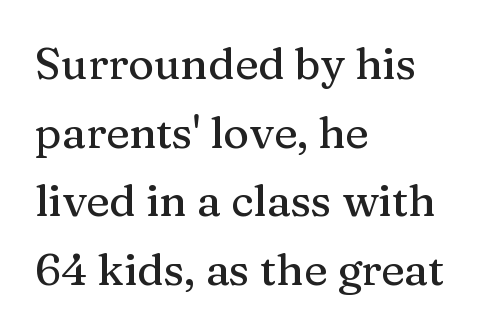
Q: Is the text italic (slanted)? A: No, it is upright.
Q: Is the typeface a serif or a sans-serif typeface? A: Serif.
Q: Is the text underlined? A: No.
Q: How is the paragraph aligned? A: Left-aligned.
Q: Is the spacing between letters normal or unusually wide? A: Normal.
Q: Is the spacing between lines tight, normal or loose? A: Normal.
Q: Width (condensed, normal, or wide)? A: Normal.
Q: Stroke contrast? A: Medium.
Q: x-height? A: Medium.
Q: Monospaced? A: No.
